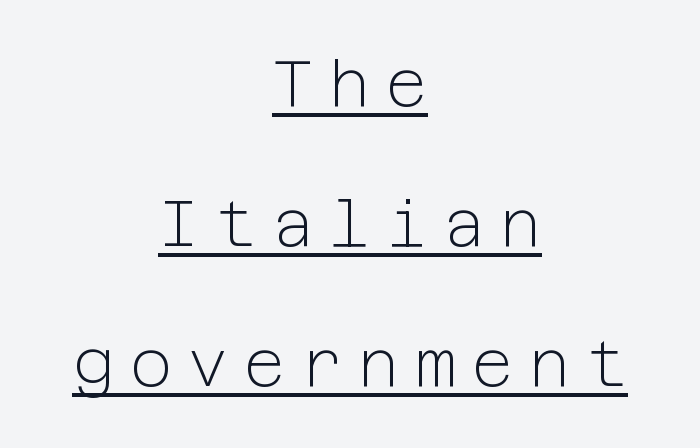
The image shows 64 px light sans-serif type, upright; set centered, loose line spacing (2.19x), unusually wide letter spacing (+0.24 em), underlined; low stroke contrast and a medium x-height.
